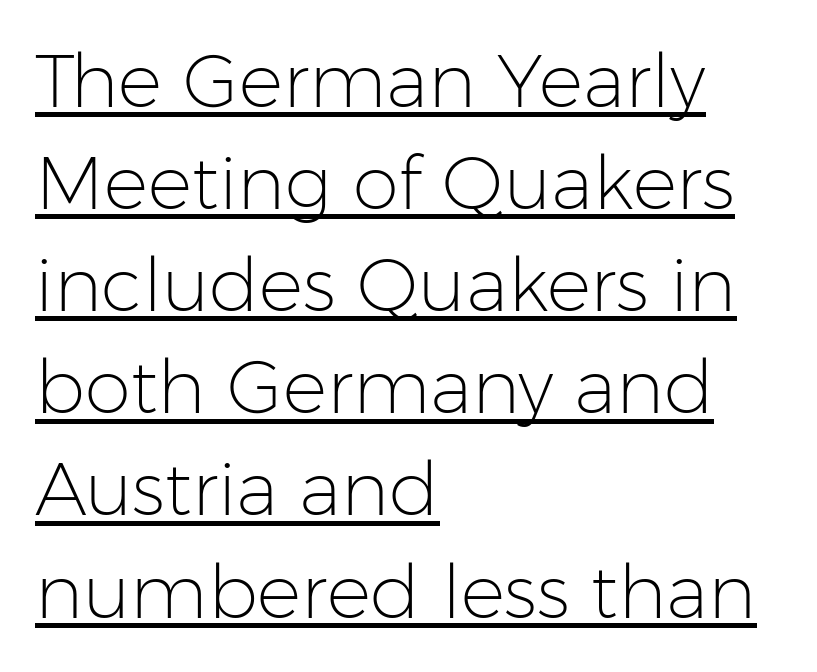
The image shows 74 px light sans-serif type, upright; set left-aligned, normal line spacing (1.38x), normal letter spacing, underlined; low stroke contrast and a medium x-height.
